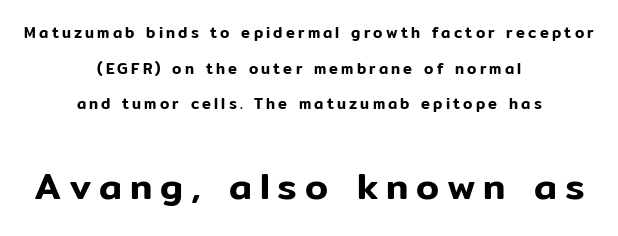
The image shows 37 px sans-serif type, upright; set centered, loose line spacing (2.37x), unusually wide letter spacing (+0.21 em), not underlined; the second (bottom) block is 2.47x larger; low stroke contrast and a medium x-height.
